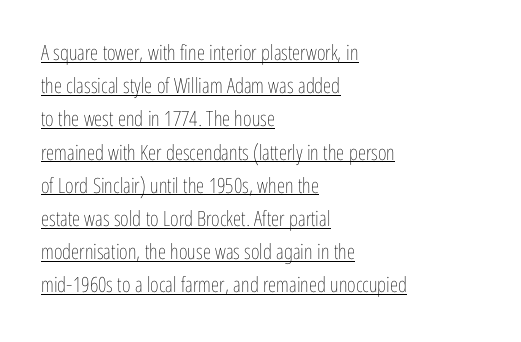
The image shows 21 px text type, upright; set left-aligned, normal line spacing (1.58x), normal letter spacing, underlined.
